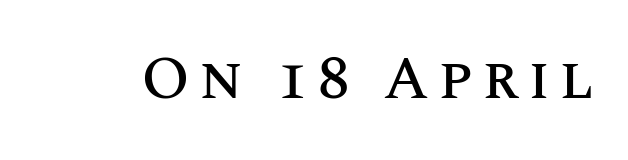
The image shows 61 px text type, upright; set not underlined; medium stroke contrast and a large x-height.
